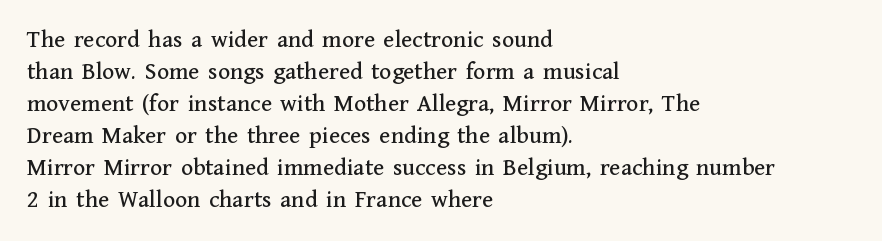
Q: Is the text italic (slanted)? A: No, it is upright.
Q: Is the text underlined? A: No.
Q: How is the paragraph aligned? A: Left-aligned.
Q: Is the spacing between letters normal or unusually wide? A: Normal.
Q: Is the spacing between lines tight, normal or loose? A: Normal.
